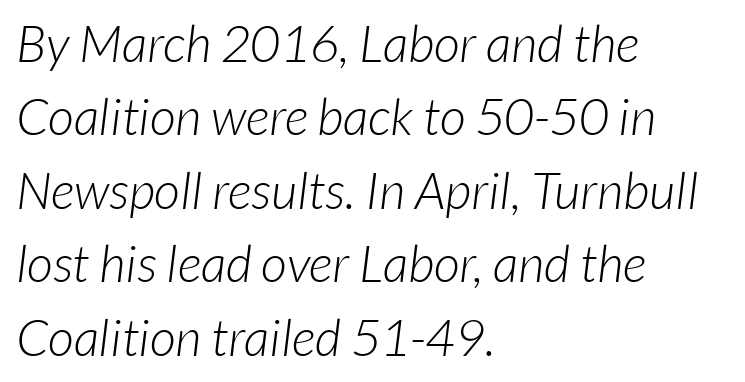
Q: Is the text bold? A: No.
Q: Is the typeface a serif or a sans-serif typeface? A: Sans-serif.
Q: Is the text underlined? A: No.
Q: How is the paragraph aligned? A: Left-aligned.
Q: Is the spacing between letters normal or unusually wide? A: Normal.
Q: Is the spacing between lines tight, normal or loose? A: Normal.
Q: Width (condensed, normal, or wide)? A: Normal.
Q: Stroke contrast? A: Low.
Q: x-height? A: Medium.
Q: Monospaced? A: No.
